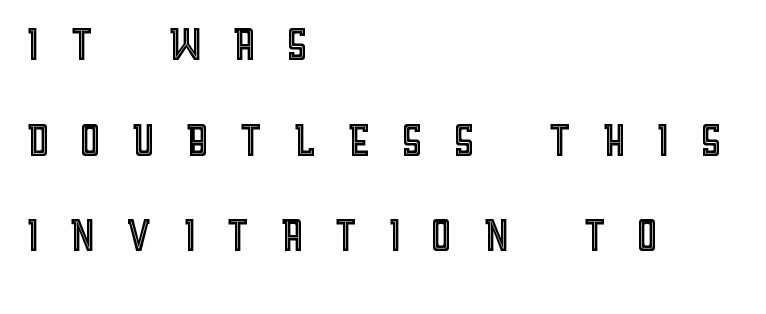
Q: Is the text italic (slanted)? A: No, it is upright.
Q: Is the text underlined? A: No.
Q: How is the paragraph aligned? A: Left-aligned.
Q: Is the spacing between letters normal or unusually wide? A: Unusually wide.
Q: Is the spacing between lines tight, normal or loose? A: Normal.
Q: Width (condensed, normal, or wide)? A: Condensed.
Q: x-height? A: Large.
Q: Monospaced? A: No.
